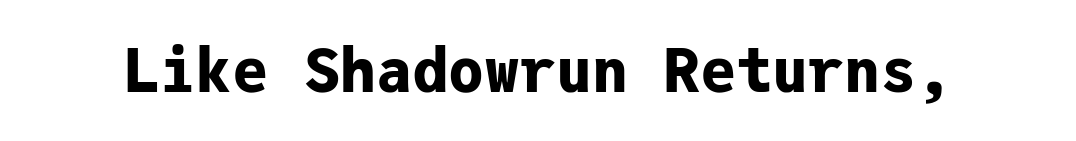
{"serif": "no", "italic": "no", "bold": "yes", "weight": "bold", "width": "normal", "stroke_contrast": "low", "x_height": "medium", "monospaced": "yes", "underline": "no", "letter_spacing": "normal", "letter_spacing_em": 0.0, "glyph_px": 60}
